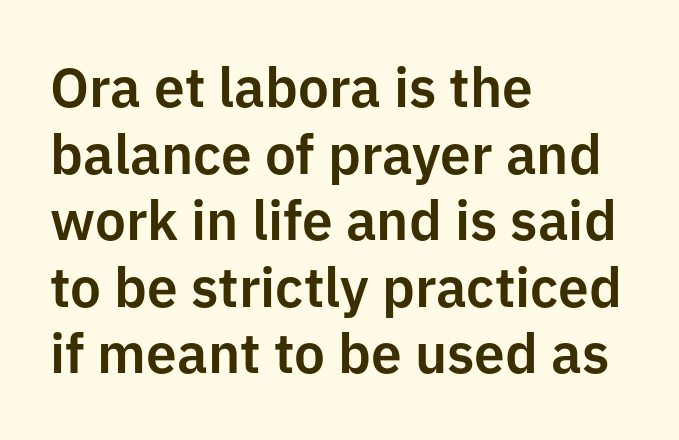
Each word holds together tightly as a unit, with standard inter-letter gaps. The font's upright variant was chosen for this text. A typesetter would call this proportional, since set widths differ per character. Unmarked baselines from the first word to the last.
